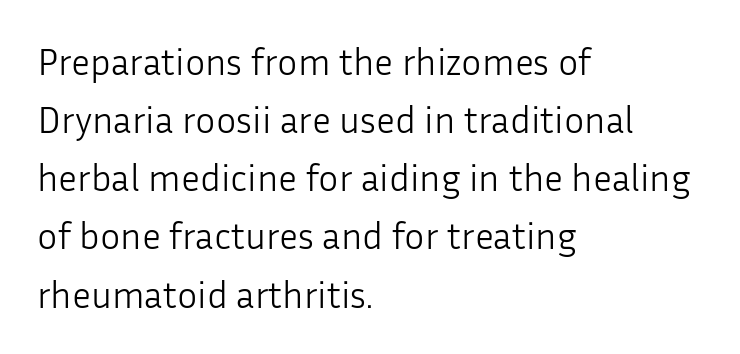
The image shows 38 px light sans-serif type, upright; set left-aligned, normal line spacing (1.53x), normal letter spacing, not underlined; low stroke contrast and a medium x-height.
